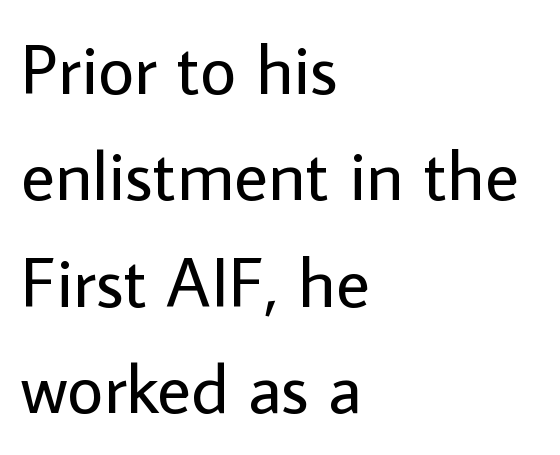
{"serif": "no", "italic": "no", "bold": "no", "weight": "regular", "width": "normal", "stroke_contrast": "low", "x_height": "medium", "monospaced": "no", "underline": "no", "align": "left", "line_spacing": "normal", "line_spacing_ratio": 1.5, "letter_spacing": "normal", "letter_spacing_em": 0.0, "glyph_px": 71}
